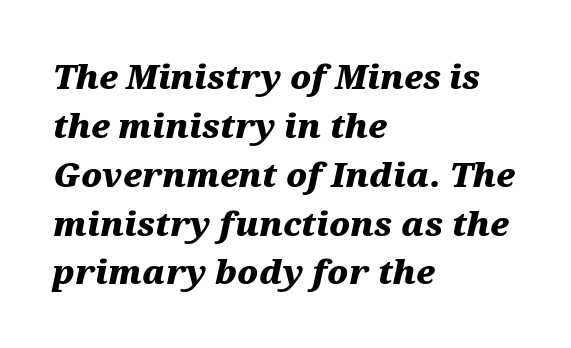
Q: Is the text bold? A: Yes.
Q: Is the text italic (slanted)? A: Yes, it leans right by about 12 degrees.
Q: Is the text underlined? A: No.
Q: How is the paragraph aligned? A: Left-aligned.
Q: Is the spacing between letters normal or unusually wide? A: Normal.
Q: Is the spacing between lines tight, normal or loose? A: Normal.
Q: Width (condensed, normal, or wide)? A: Wide.
Q: Stroke contrast? A: Medium.
Q: x-height? A: Medium.
Q: Monospaced? A: No.
